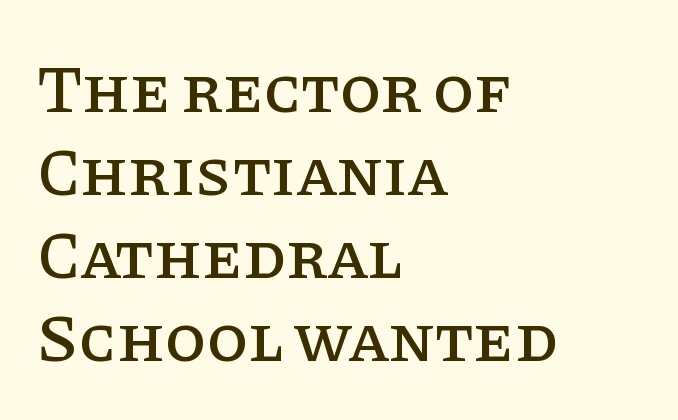
The designer went with a serif here, giving each stem small feet. Notice how the stems are strictly vertical — no italics here. All the whitespace from short lines collects on the right. Tracking here is standard; glyphs follow each other at the usual distance. Underline: absent. Do the characters align in a grid? No, the font is proportional.
